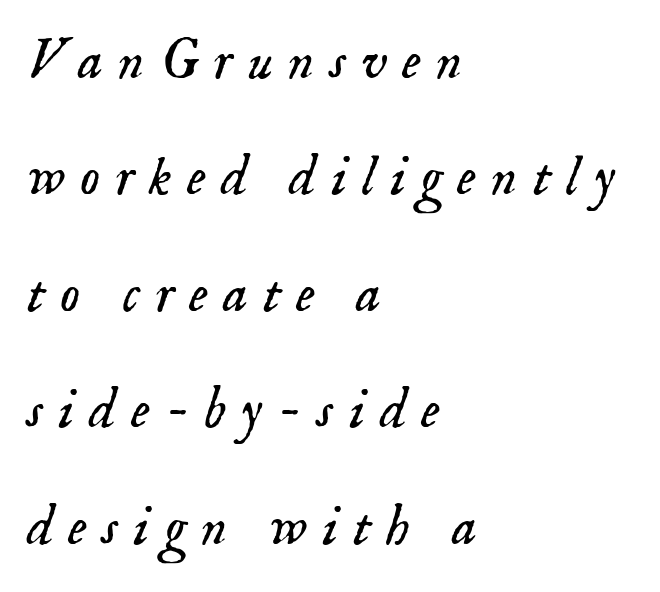
The image shows 56 px light serif type, italic (leaning right); set left-aligned, loose line spacing (2.08x), unusually wide letter spacing (+0.27 em), not underlined; low stroke contrast and a small x-height.
